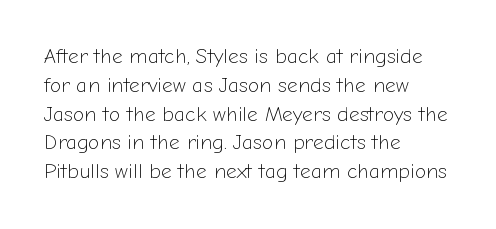
Q: Is the text bold? A: No.
Q: Is the text italic (slanted)? A: No, it is upright.
Q: Is the text underlined? A: No.
Q: How is the paragraph aligned? A: Left-aligned.
Q: Is the spacing between letters normal or unusually wide? A: Normal.
Q: Is the spacing between lines tight, normal or loose? A: Normal.
